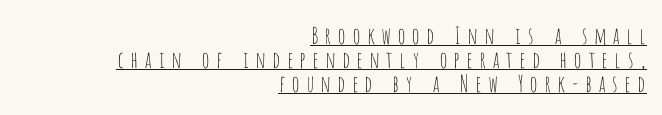
The typeface has the unassuming heft of standard copy or less. This sample is right-justified, so line beginnings fall wherever the words allow. Students, observe: this is what under-led, compact text looks like. Loose tracking; the words dissolve into strings of separated letters. Looks like someone drew a line under every word here. Vertical strokes here are truly vertical.
